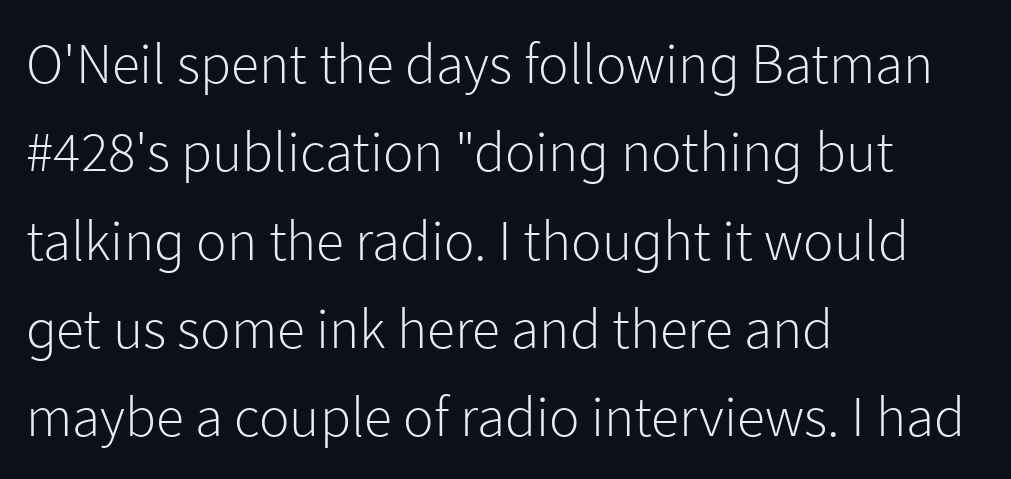
Q: Is the text bold? A: No.
Q: Is the text italic (slanted)? A: No, it is upright.
Q: Is the typeface a serif or a sans-serif typeface? A: Sans-serif.
Q: Is the text underlined? A: No.
Q: How is the paragraph aligned? A: Left-aligned.
Q: Is the spacing between letters normal or unusually wide? A: Normal.
Q: Is the spacing between lines tight, normal or loose? A: Normal.
Q: Width (condensed, normal, or wide)? A: Normal.
Q: Stroke contrast? A: Low.
Q: x-height? A: Medium.
Q: Monospaced? A: No.
